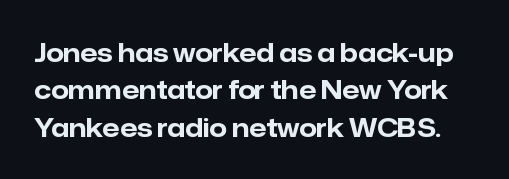
{"italic": "no", "bold": "yes", "underline": "no", "line_spacing": "normal", "line_spacing_ratio": 1.5, "letter_spacing": "normal", "letter_spacing_em": 0.0, "glyph_px": 25}
